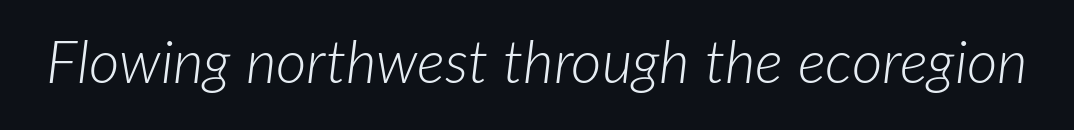
The image shows 59 px light type, italic (leaning right); set normal letter spacing, not underlined; low stroke contrast and a medium x-height.
